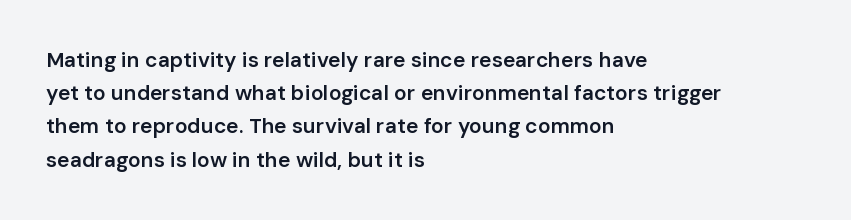
A typesetter would call this zero additional tracking. The foot of each line stays bare and open. Whoever set this chose a conventional vertical rhythm. Short and long lines alike share a common starting point at left. Stems and bowls a touch heavier than normal — semibold. The lettering stays uniformly vertical, giving the passage a roman look.
